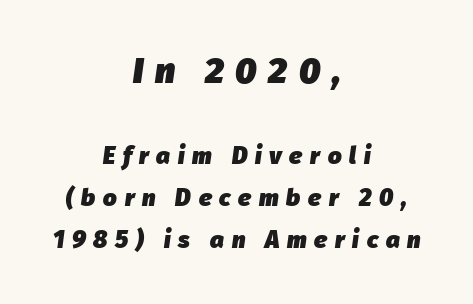
In CSS terms this would be text-align: center. Underlining? Definitely not there. Notice how thick the strokes are: this is what a full bold looks like. A typesetter would call this heavily tracked-out type. You could not count columns in this text — the font is proportionally spaced.
